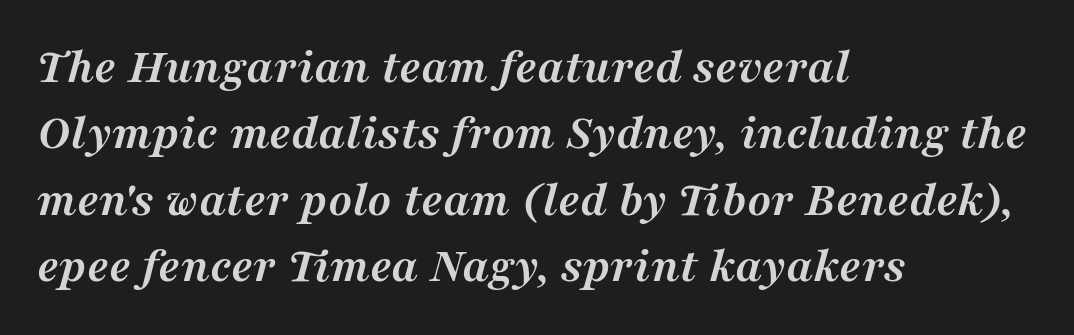
The image shows 50 px semibold serif type, italic (leaning right); set left-aligned, normal line spacing (1.33x), normal letter spacing, not underlined; medium stroke contrast and a medium x-height.
